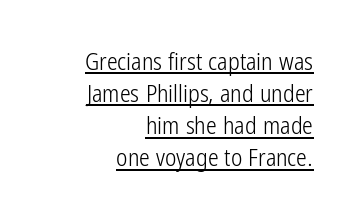
Q: Is the text bold? A: No.
Q: Is the text italic (slanted)? A: No, it is upright.
Q: Is the text underlined? A: Yes.
Q: How is the paragraph aligned? A: Right-aligned.
Q: Is the spacing between letters normal or unusually wide? A: Normal.
Q: Is the spacing between lines tight, normal or loose? A: Normal.
